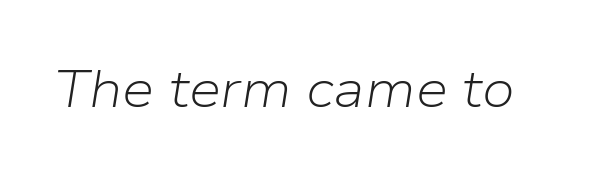
The image shows 52 px light type, italic (leaning right); set normal letter spacing, not underlined; low stroke contrast and a medium x-height.
